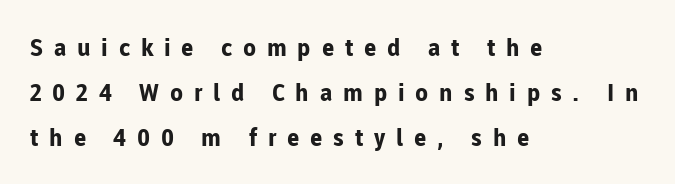
The image shows 24 px bold type, upright; set left-aligned, line spacing 1.88x, unusually wide letter spacing (+0.45 em), not underlined.
